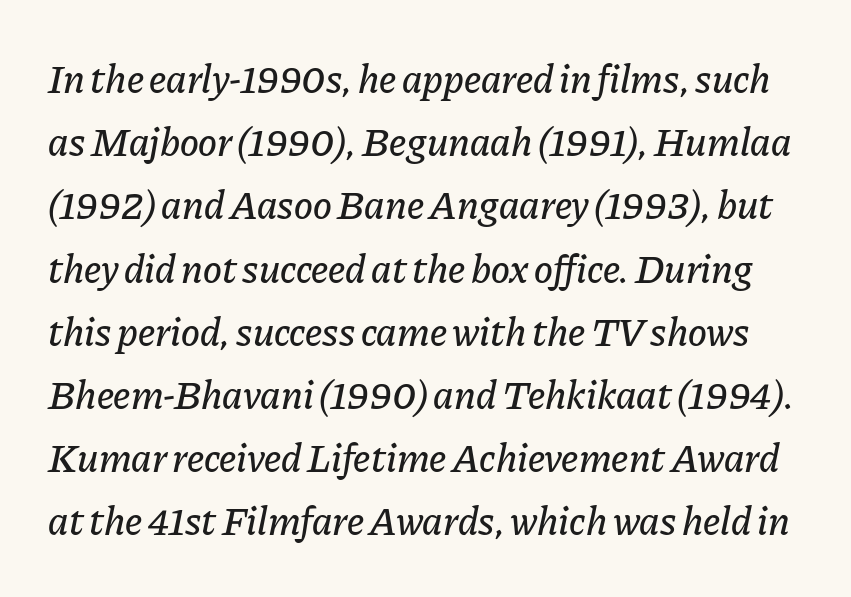
The image shows 40 px text type, italic (leaning right); set normal line spacing (1.58x), normal letter spacing, not underlined; low stroke contrast and a medium x-height.
